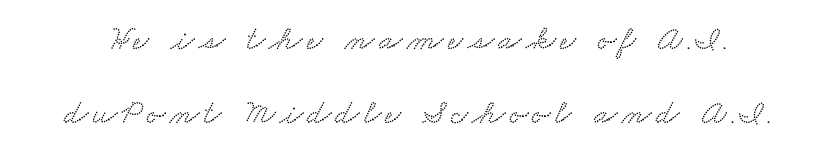
Q: Is the typeface a serif or a sans-serif typeface? A: Serif.
Q: Is the text underlined? A: No.
Q: Is the spacing between lines tight, normal or loose? A: Loose.
Q: Width (condensed, normal, or wide)? A: Wide.
Q: Stroke contrast? A: Low.
Q: x-height? A: Small.
Q: Monospaced? A: No.
